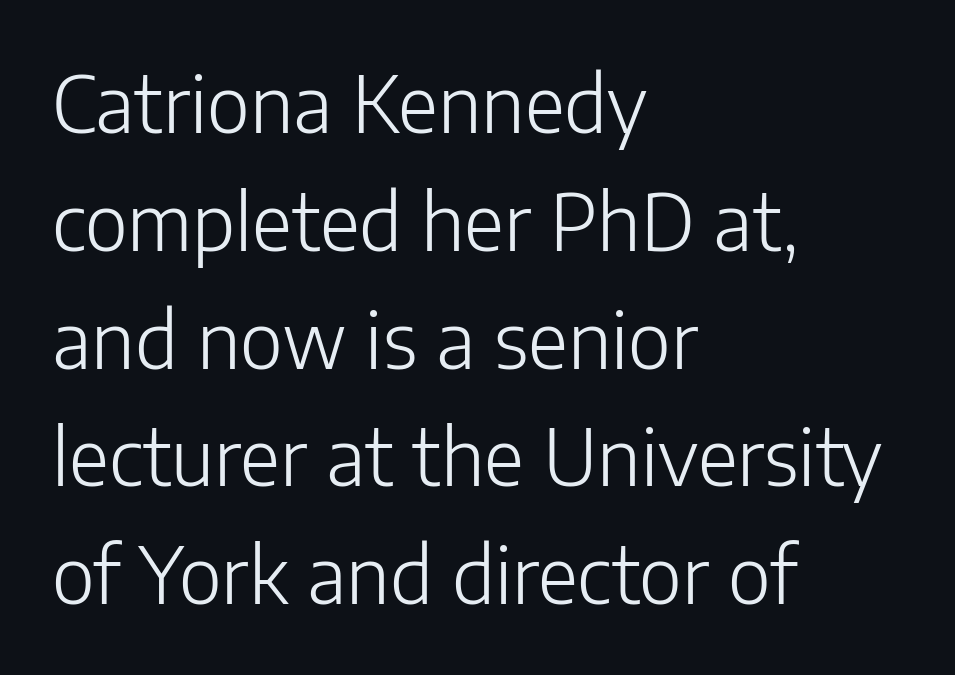
The text block is weighted toward the left margin, trailing off unevenly rightward. Look at the bottom of the vertical strokes: they stop flat, with no serifs. Looks like regular typesetting: each glyph gets only the width it needs. Quick note: interline space is typical. Unbolded letterforms with no extra heft. Anything drawn beneath the words? Only blank space.
